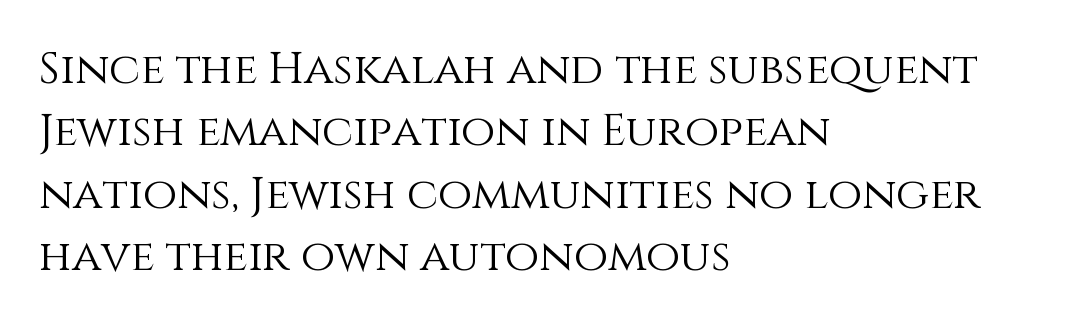
{"italic": "no", "bold": "no", "weight": "light", "width": "normal", "stroke_contrast": "medium", "x_height": "large", "monospaced": "no", "underline": "no", "align": "left", "line_spacing": "normal", "line_spacing_ratio": 1.42, "letter_spacing": "normal", "letter_spacing_em": 0.0, "glyph_px": 44}
